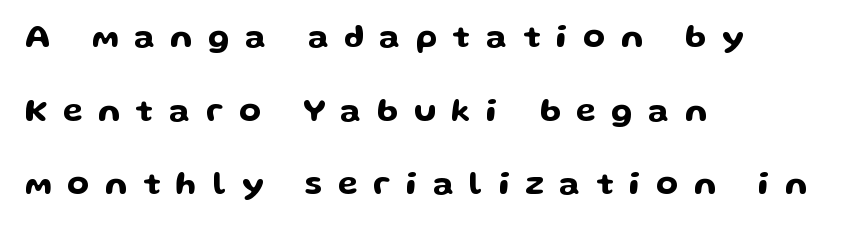
The image shows 32 px wide sans-serif type, upright; set left-aligned, loose line spacing (2.3x), unusually wide letter spacing (+0.49 em), not underlined; low stroke contrast and a medium x-height.
